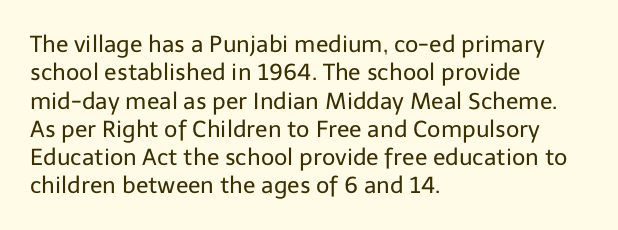
The image shows 23 px text type, upright; set left-aligned, line spacing 1.23x, normal letter spacing, not underlined.
